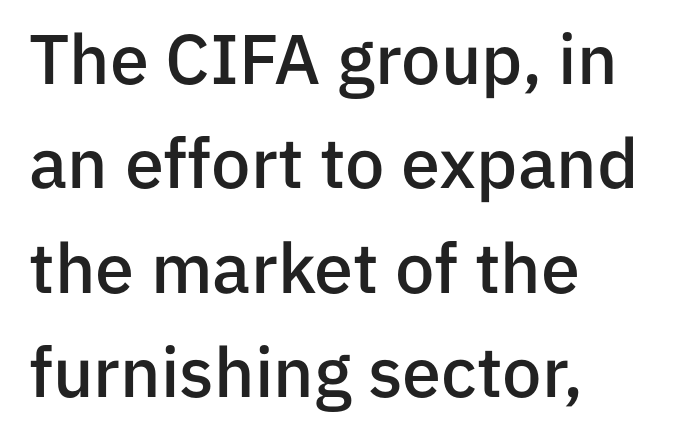
{"serif": "no", "italic": "no", "bold": "semi", "weight": "semibold", "width": "normal", "stroke_contrast": "low", "x_height": "medium", "monospaced": "no", "underline": "no", "align": "left", "line_spacing": "normal", "line_spacing_ratio": 1.49, "letter_spacing": "normal", "letter_spacing_em": 0.0, "glyph_px": 70}
